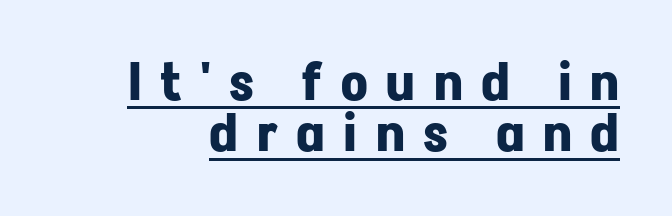
{"serif": "no", "italic": "no", "bold": "yes", "weight": "bold", "width": "normal", "stroke_contrast": "low", "x_height": "medium", "monospaced": "no", "underline": "yes", "line_spacing": "tight", "line_spacing_ratio": 0.99, "letter_spacing": "wide", "letter_spacing_em": 0.36, "glyph_px": 52}
